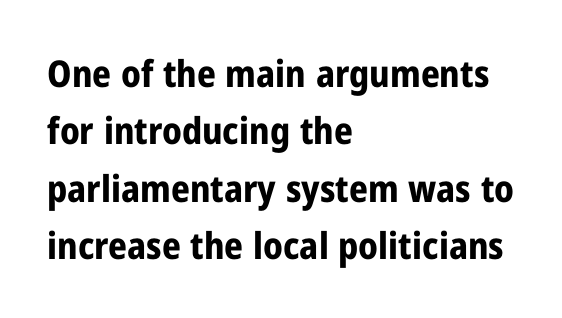
{"serif": "no", "italic": "no", "bold": "yes", "weight": "bold", "width": "condensed", "stroke_contrast": "low", "x_height": "medium", "monospaced": "no", "underline": "no", "align": "left", "line_spacing": "normal", "line_spacing_ratio": 1.55, "letter_spacing": "normal", "letter_spacing_em": 0.0, "glyph_px": 37}
